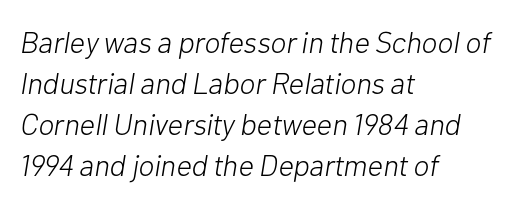
Does the copy run flush right? No — it runs flush left. The vertical gap from one line to the next is medium. Spacing verdict: proportional, widths tailored to each character. Ink coverage per letter is moderate at most. A typesetter would call this zero additional tracking. Italic: yes, the glyphs are oblique.
